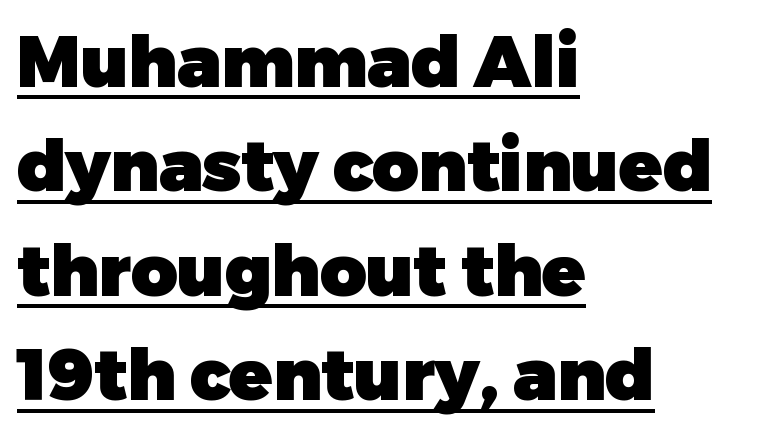
The lines in this sample share a left origin and differ only in where they stop. Vertical spacing — default. Observe the ordinary spacing: letters are neighbours, not strangers. Quick note: not italic, upright. Here the designer chose a conventional face with non-uniform glyph widths. The rendering uses a bold face; every stroke is thick and dark.
